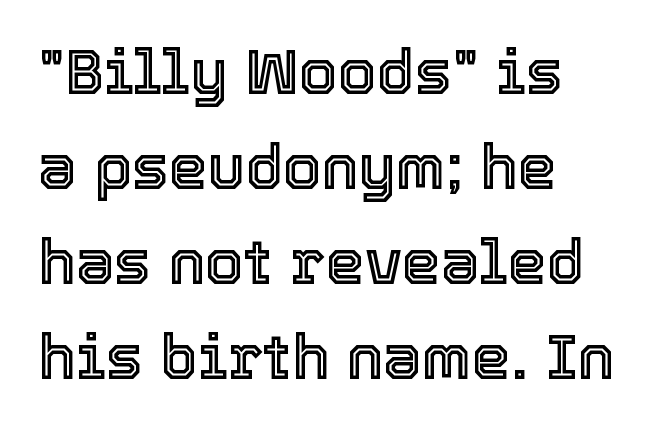
The rendering anchors every line to the left-hand side. A bare baseline throughout the passage. The space between consecutive lines is moderate. No italicization has been applied; the sample stays upright. Standard letterfit; no display-style spreading of the glyphs. Each letter keeps its own natural width here, so spacing adapts to shape.
